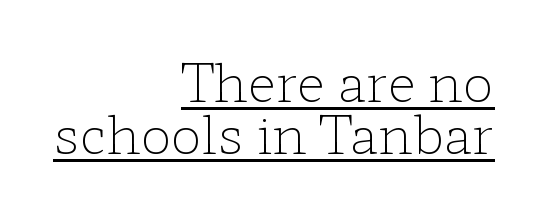
Posture: upright roman. This sample carries an underscore along the baseline area. The line texture is even and compact thanks to regular tracking. Vertical stems look standard width or narrower in stroke. This block would grow much taller if given ordinary leading; it's compressed now. Here the designer chose a conventional face with non-uniform glyph widths.
